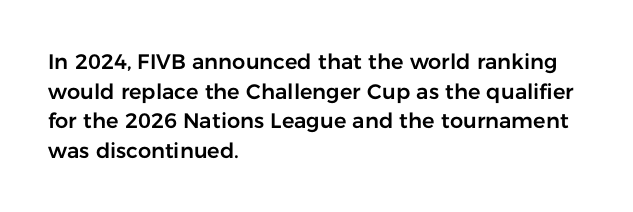
Caption: standard tracking, unaltered. Only glyphs here, with clear space below each row. The line-height multiplier appears to be the usual default. The typography opts for an upright posture over an oblique one. A student would call this left alignment; a typographer would say flush left, rag right.
